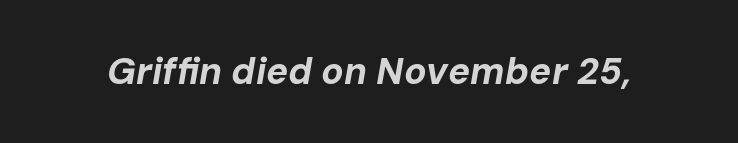
{"italic": "yes", "lean": "right", "slant_degrees": 10, "bold": "yes", "weight": "bold", "width": "normal", "stroke_contrast": "low", "x_height": "medium", "monospaced": "no", "underline": "no", "letter_spacing": "normal", "letter_spacing_em": 0.0, "glyph_px": 37}
